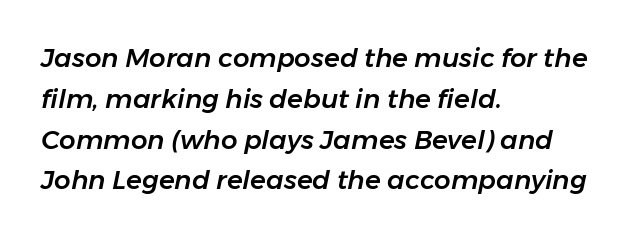
{"italic": "yes", "lean": "right", "slant_degrees": 11, "underline": "no", "align": "left", "line_spacing": "normal", "line_spacing_ratio": 1.57, "letter_spacing": "normal", "letter_spacing_em": 0.0, "glyph_px": 26}
